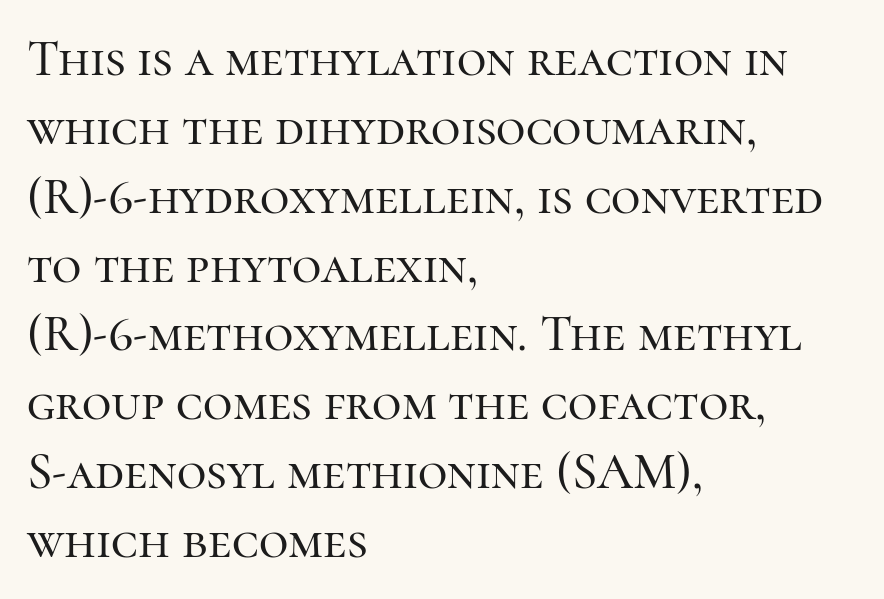
Q: Is the text italic (slanted)? A: No, it is upright.
Q: Is the typeface a serif or a sans-serif typeface? A: Serif.
Q: Is the text underlined? A: No.
Q: How is the paragraph aligned? A: Left-aligned.
Q: Is the spacing between letters normal or unusually wide? A: Normal.
Q: Is the spacing between lines tight, normal or loose? A: Normal.
Q: Width (condensed, normal, or wide)? A: Normal.
Q: Stroke contrast? A: High.
Q: x-height? A: Medium.
Q: Monospaced? A: No.
